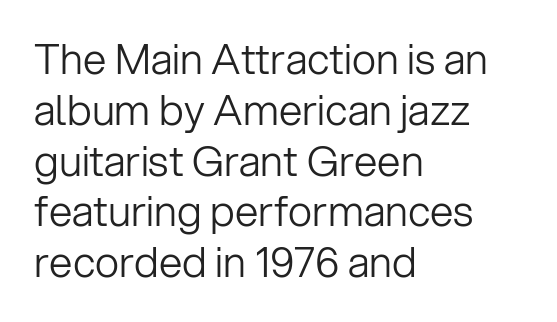
Short note: letters normally spaced. Font category for this specimen: sans-serif. This sample uses an upright cut, with every glyph sitting square on the baseline. Looks like regular typesetting: each glyph gets only the width it needs. Layout note: lines flush left.
